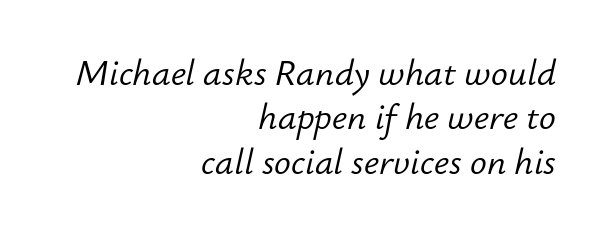
Q: Is the text bold? A: No.
Q: Is the text italic (slanted)? A: Yes, it leans right by about 12 degrees.
Q: Is the text underlined? A: No.
Q: How is the paragraph aligned? A: Right-aligned.
Q: Is the spacing between letters normal or unusually wide? A: Normal.
Q: Is the spacing between lines tight, normal or loose? A: Normal.
Q: Width (condensed, normal, or wide)? A: Normal.
Q: Stroke contrast? A: Low.
Q: x-height? A: Small.
Q: Monospaced? A: No.
